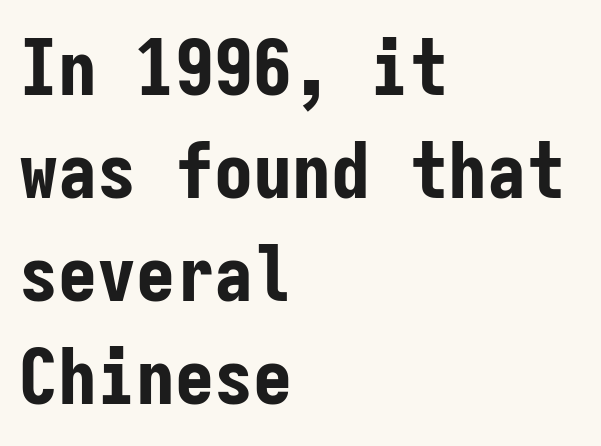
{"serif": "no", "italic": "no", "bold": "yes", "weight": "bold", "width": "condensed", "stroke_contrast": "low", "x_height": "medium", "monospaced": "yes", "underline": "no", "align": "left", "line_spacing": "normal", "line_spacing_ratio": 1.32, "letter_spacing": "normal", "letter_spacing_em": 0.0, "glyph_px": 78}
